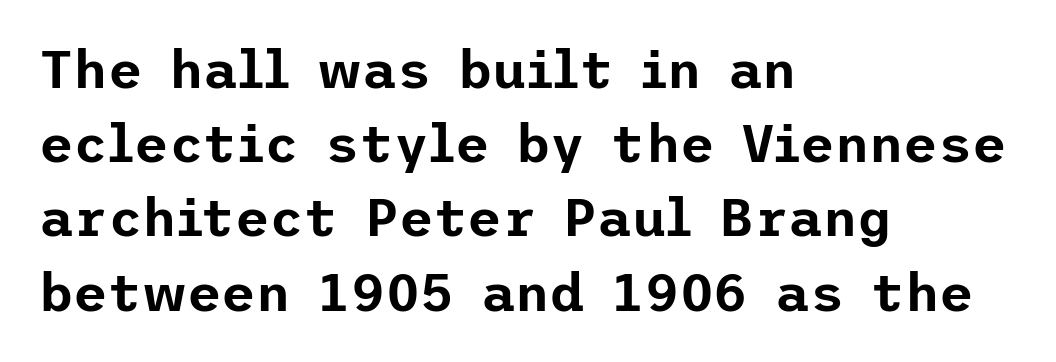
{"serif": "no", "italic": "no", "width": "normal", "stroke_contrast": "low", "x_height": "medium", "underline": "no", "align": "left", "line_spacing": "normal", "line_spacing_ratio": 1.4, "letter_spacing": "normal", "letter_spacing_em": 0.0, "glyph_px": 53}
